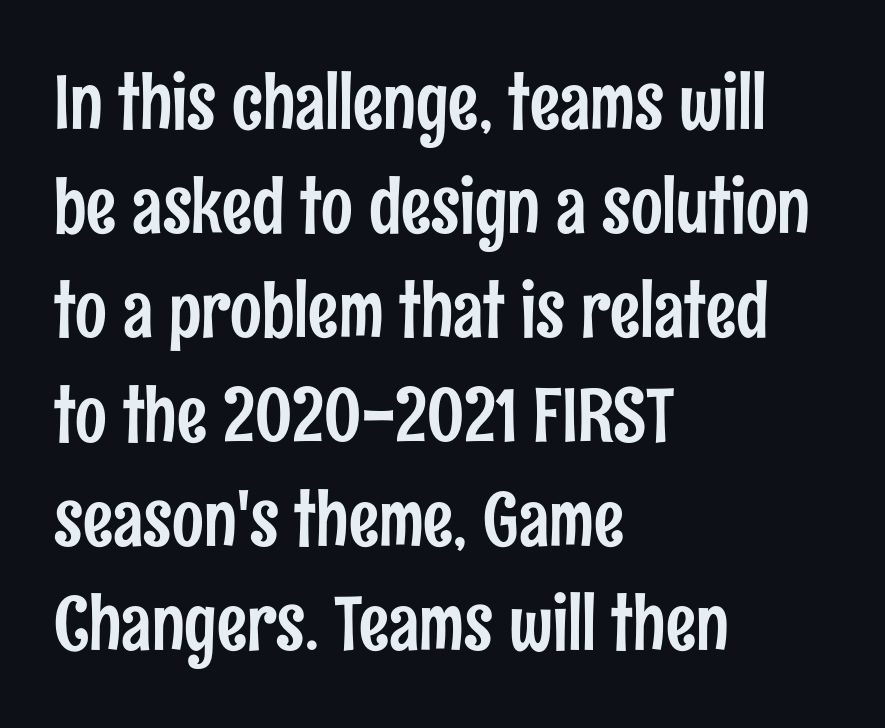
The image shows 75 px condensed sans-serif type, upright; set left-aligned, normal line spacing (1.39x), normal letter spacing, not underlined; low stroke contrast and a medium x-height.
